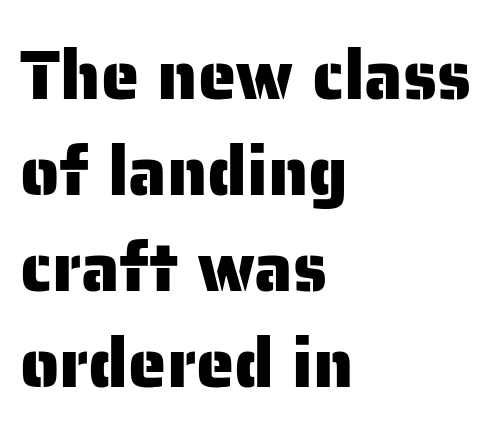
The image shows 69 px sans-serif type, upright; set left-aligned, normal line spacing (1.39x), normal letter spacing, not underlined; low stroke contrast and a medium x-height.
